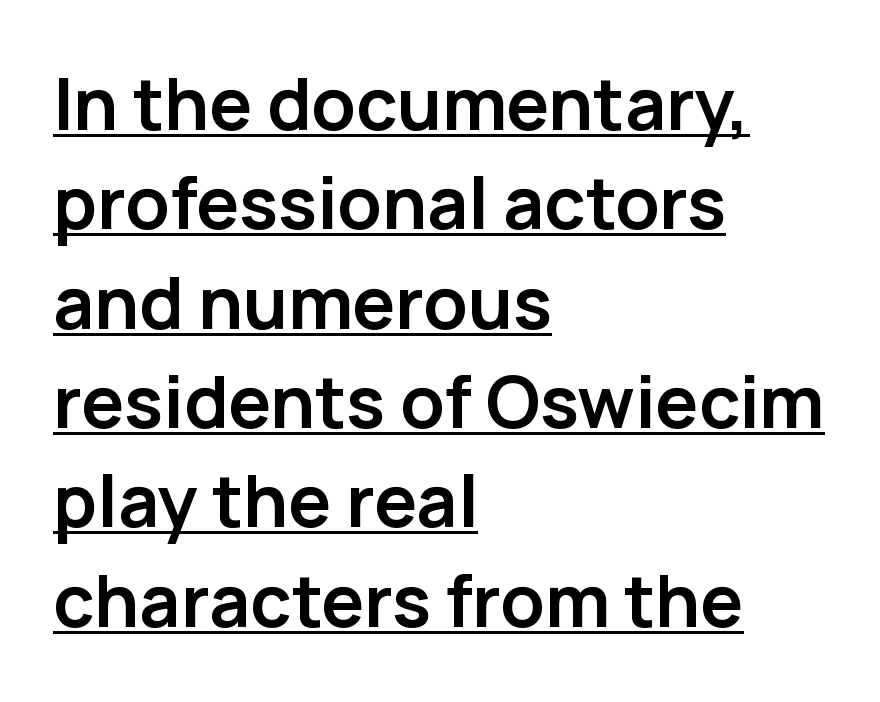
{"serif": "no", "italic": "no", "bold": "yes", "weight": "semibold", "width": "normal", "stroke_contrast": "low", "x_height": "medium", "monospaced": "no", "underline": "yes", "align": "left", "line_spacing": "normal", "line_spacing_ratio": 1.38, "letter_spacing": "normal", "letter_spacing_em": 0.0, "glyph_px": 72}
